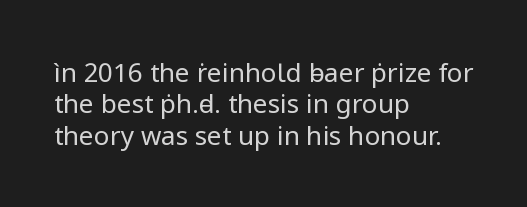
Q: Is the text bold? A: No.
Q: Is the text italic (slanted)? A: No, it is upright.
Q: Is the text underlined? A: No.
Q: How is the paragraph aligned? A: Left-aligned.
Q: Is the spacing between letters normal or unusually wide? A: Normal.
